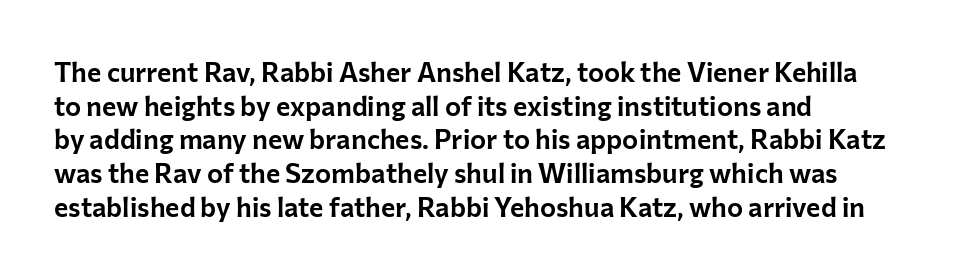
This is the regular roman posture of the typeface. Does extra space separate the letters? No, they use regular spacing. One-word summary of the alignment: left. How would I describe the line gaps? Plain and ordinary.
